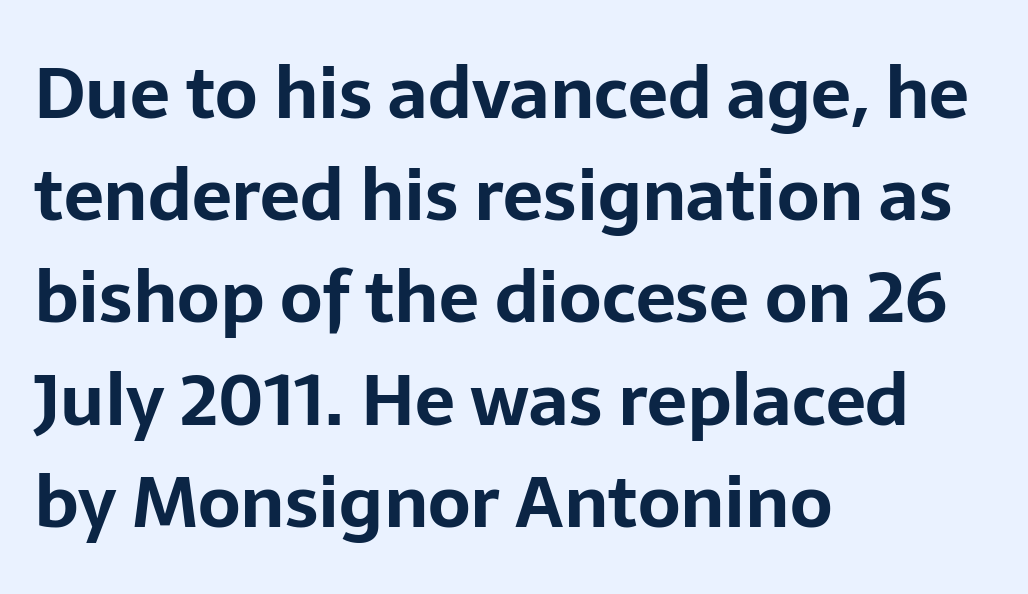
This sample uses a sans-serif face. Leftover space on each line is placed entirely after the last word. Nobody drew a line under any word here. Tracking here is standard; glyphs follow each other at the usual distance. The typesetting leans heavy: a genuine bold.
